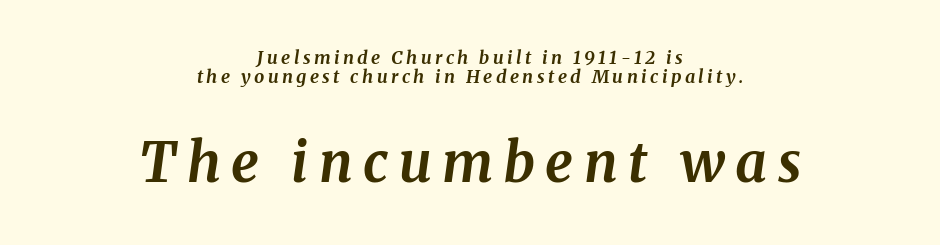
Check where the strokes stop: tiny serifs finish them off. The block of text is dense from top to bottom, with scant space between rows. If you folded the block vertically in half, each line would mirror itself in length. The designer gave the closing block more size than the opening block. Underlining? Definitely not there. This is heavy type, rendered in bold.
